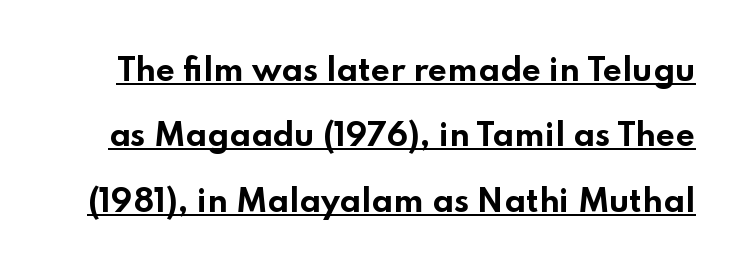
The image shows 30 px bold, wide sans-serif type, upright; set loose line spacing (2.18x), normal letter spacing, underlined; low stroke contrast and a small x-height.
